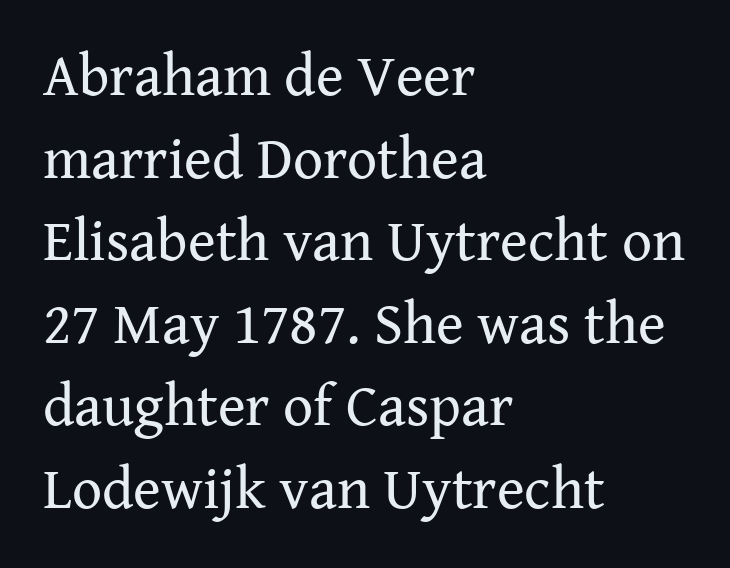
{"serif": "yes", "italic": "no", "bold": "no", "weight": "regular", "width": "normal", "stroke_contrast": "medium", "x_height": "medium", "monospaced": "no", "underline": "no", "align": "left", "line_spacing": "normal", "line_spacing_ratio": 1.4, "letter_spacing": "normal", "letter_spacing_em": 0.0, "glyph_px": 59}
